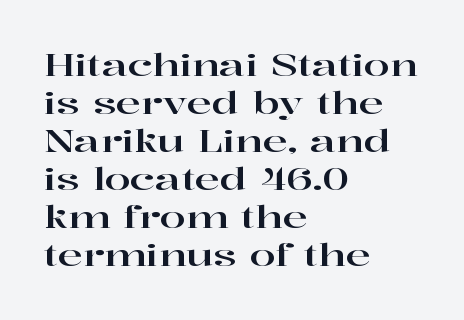
One glance says typical: line gaps are just what's usual. Looks like regular typesetting: each glyph gets only the width it needs. Students, note that the glyphs here touch the page at normal intervals. No word sits above an underline.
